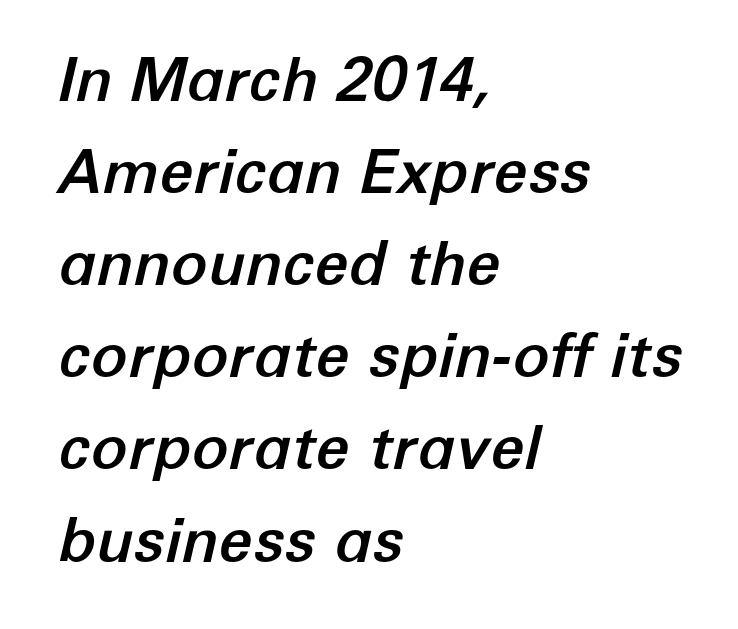
The image shows 61 px text type, italic (leaning right); set left-aligned, normal line spacing (1.51x), normal letter spacing, not underlined; low stroke contrast and a medium x-height.
